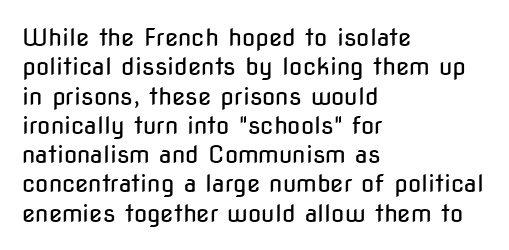
{"italic": "no", "bold": "no", "underline": "no", "align": "left", "line_spacing_ratio": 1.22, "letter_spacing": "normal", "letter_spacing_em": 0.0, "glyph_px": 24}
